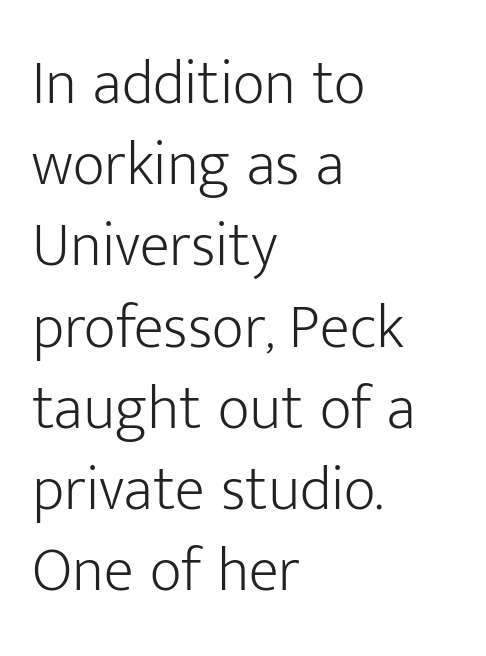
{"serif": "no", "italic": "no", "bold": "no", "weight": "light", "width": "normal", "stroke_contrast": "low", "x_height": "medium", "monospaced": "no", "underline": "no", "align": "left", "line_spacing": "normal", "line_spacing_ratio": 1.31, "letter_spacing": "normal", "letter_spacing_em": 0.0, "glyph_px": 62}
